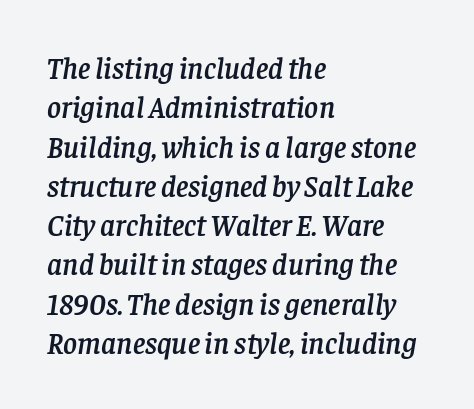
Q: Is the text italic (slanted)? A: Yes, it leans right by about 8 degrees.
Q: Is the typeface a serif or a sans-serif typeface? A: Serif.
Q: Is the text underlined? A: No.
Q: How is the paragraph aligned? A: Left-aligned.
Q: Is the spacing between letters normal or unusually wide? A: Normal.
Q: Is the spacing between lines tight, normal or loose? A: Normal.
Q: Width (condensed, normal, or wide)? A: Normal.
Q: Stroke contrast? A: Low.
Q: x-height? A: Large.
Q: Monospaced? A: No.
